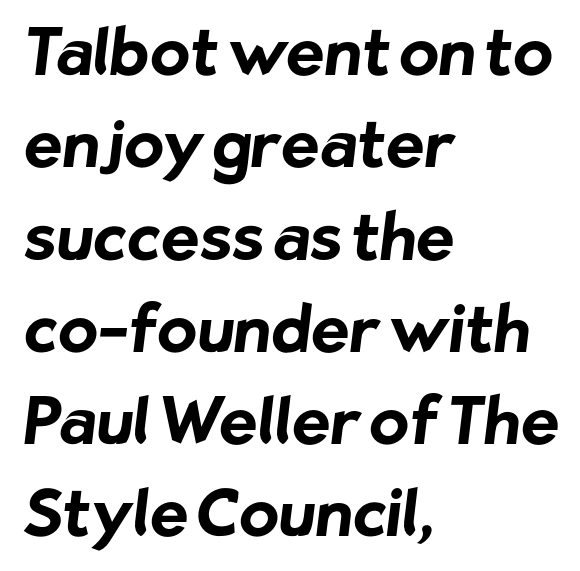
The image shows 65 px bold sans-serif type; set left-aligned, normal line spacing (1.42x), normal letter spacing, not underlined; low stroke contrast and a medium x-height.
